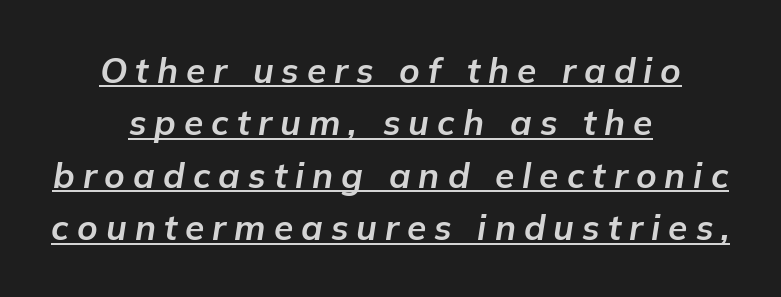
The image shows 35 px bold type, italic (leaning right); set centered, normal line spacing (1.5x), unusually wide letter spacing (+0.23 em), underlined; low stroke contrast and a medium x-height.
